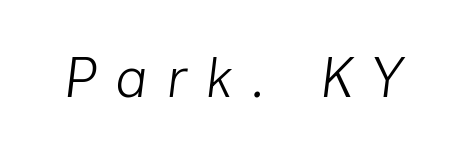
The image shows 56 px light type, italic (leaning right); set unusually wide letter spacing (+0.33 em), not underlined; low stroke contrast and a medium x-height.
